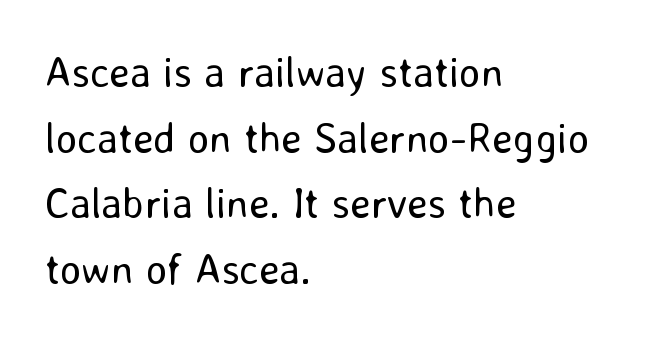
The image shows 42 px regular-weight sans-serif type, upright; set left-aligned, normal line spacing (1.56x), normal letter spacing, not underlined; low stroke contrast and a medium x-height.
